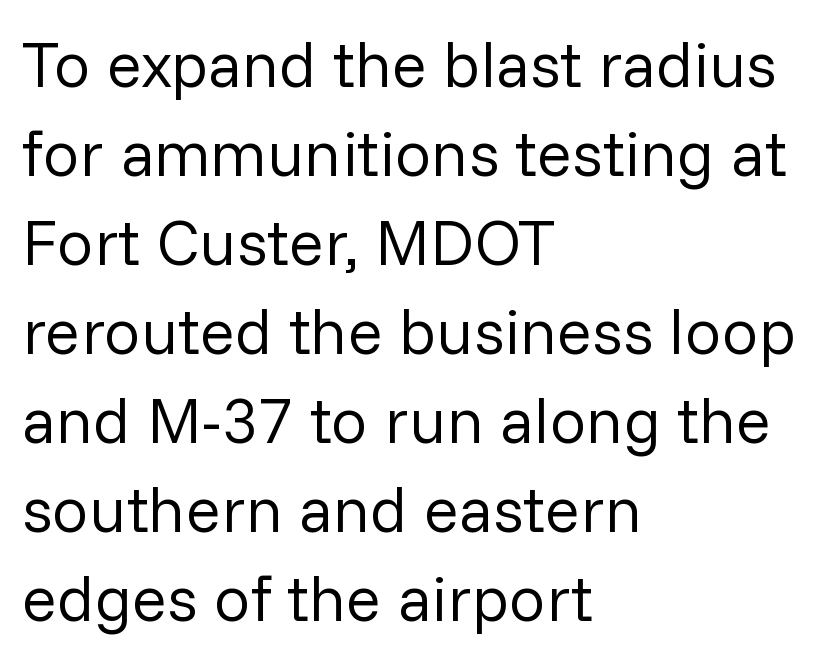
The image shows 65 px regular-weight sans-serif type, upright; set left-aligned, normal line spacing (1.37x), normal letter spacing, not underlined; low stroke contrast and a medium x-height.
